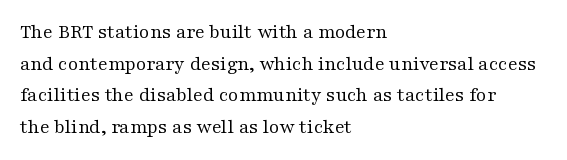
Q: Is the text bold? A: No.
Q: Is the text italic (slanted)? A: No, it is upright.
Q: Is the text underlined? A: No.
Q: How is the paragraph aligned? A: Left-aligned.
Q: Is the spacing between letters normal or unusually wide? A: Normal.
Q: Is the spacing between lines tight, normal or loose? A: Normal.
